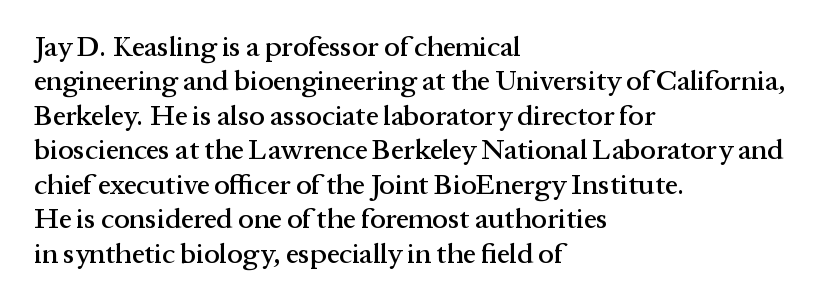
Compared with a centered layout, this one pins lines to the left instead. Unlike a clean sans, this face finishes its strokes with serifs. Honestly, there is no underline to notice here at all. What stands out about the letter spacing? Nothing — it is the standard amount. Each letter keeps its own natural width here, so spacing adapts to shape. The lettering holds an erect, upright posture throughout.
